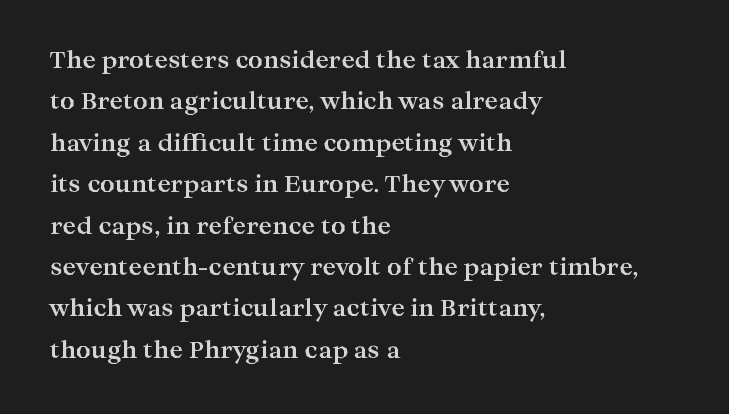
Caption: bold face, heavy strokes. Descenders hang freely into open space. Posture: upright roman. Does the copy run flush right? No — it runs flush left. The tracking reads as untouched default to a designer's eye.
